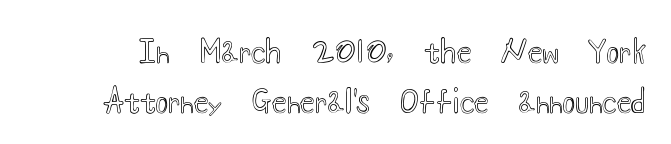
The image shows 30 px wide type, upright; set normal line spacing (1.66x), normal letter spacing, not underlined; a small x-height.
